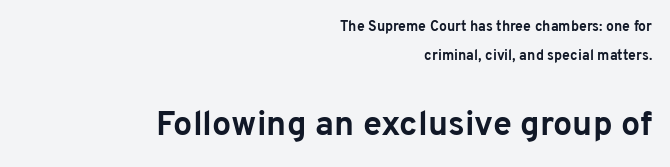
Each letter's strokes conclude bluntly, with no projecting serifs. Observe the ordinary spacing: letters are neighbours, not strangers. How heavy is the stroke? Heavy — this is a bold. No word sits above an underline. A great deal of white space separates one row of letters from the next.
